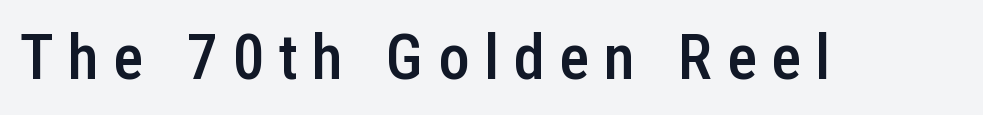
The image shows 63 px semibold, condensed sans-serif type, upright; set unusually wide letter spacing (+0.23 em), not underlined; low stroke contrast and a medium x-height.
